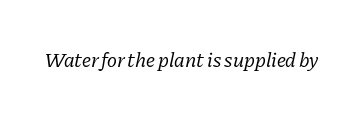
Compared with typical body copy, the letter spacing here is the same. Anything drawn beneath the words? Only blank space. Is this a heavy cut? Hardly; it is regular or lighter. A typesetter would mark this as italic.
